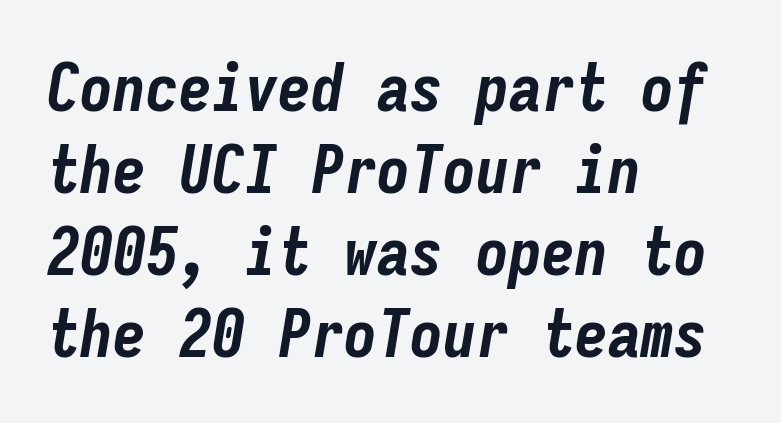
{"italic": "yes", "lean": "right", "slant_degrees": 9, "bold": "yes", "weight": "bold", "width": "condensed", "stroke_contrast": "low", "x_height": "medium", "monospaced": "yes", "underline": "no", "align": "left", "line_spacing_ratio": 1.24, "letter_spacing": "normal", "letter_spacing_em": 0.0, "glyph_px": 66}
